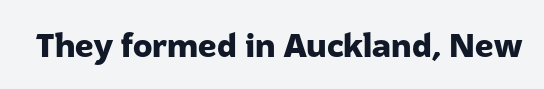
Q: Is the text bold? A: Yes.
Q: Is the text italic (slanted)? A: No, it is upright.
Q: Is the typeface a serif or a sans-serif typeface? A: Sans-serif.
Q: Is the text underlined? A: No.
Q: Is the spacing between letters normal or unusually wide? A: Normal.
Q: Width (condensed, normal, or wide)? A: Normal.
Q: Stroke contrast? A: Low.
Q: x-height? A: Medium.
Q: Monospaced? A: No.
